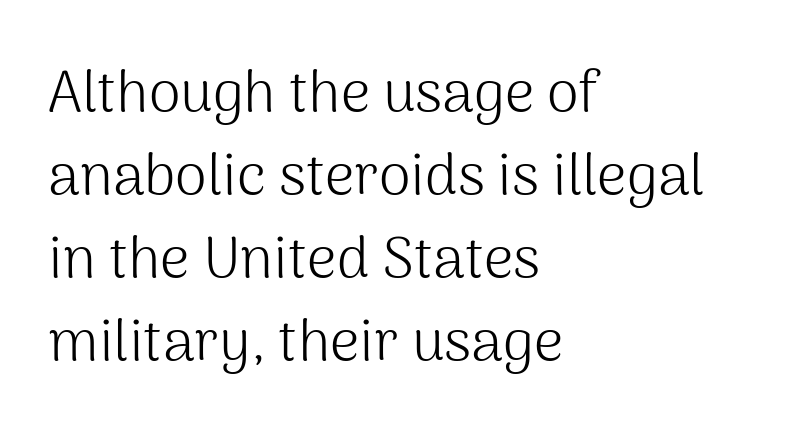
Proportional: the letters do not fall into vertical columns. The typeface has the unassuming heft of standard copy or less. A roman cut, with each character standing at attention. Notice how descenders clear the ascenders below comfortably — that's standard leading. Just letters on the line, the space beneath them empty. Glyph-to-glyph distance matches everyday printed text.
